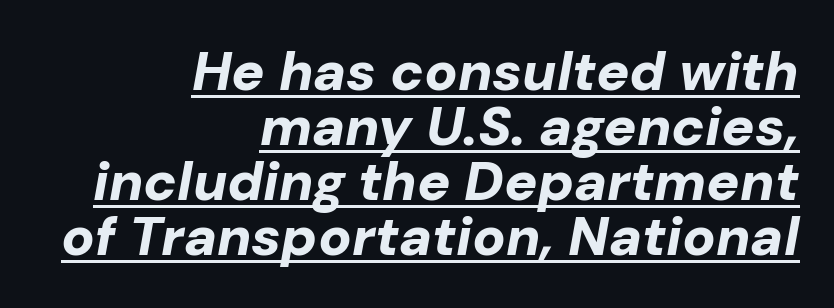
Q: Is the text bold? A: Yes.
Q: Is the text italic (slanted)? A: Yes, it leans right by about 10 degrees.
Q: Is the text underlined? A: Yes.
Q: How is the paragraph aligned? A: Right-aligned.
Q: Is the spacing between letters normal or unusually wide? A: Normal.
Q: Is the spacing between lines tight, normal or loose? A: Tight.
Q: Width (condensed, normal, or wide)? A: Normal.
Q: Stroke contrast? A: Low.
Q: x-height? A: Medium.
Q: Monospaced? A: No.
